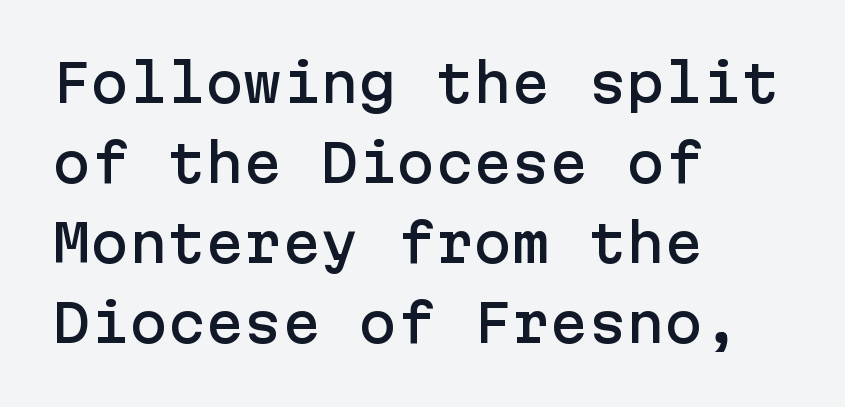
{"serif": "no", "italic": "no", "width": "normal", "stroke_contrast": "low", "x_height": "medium", "underline": "no", "align": "left", "line_spacing": "normal", "line_spacing_ratio": 1.57, "letter_spacing": "normal", "letter_spacing_em": 0.0, "glyph_px": 51}
